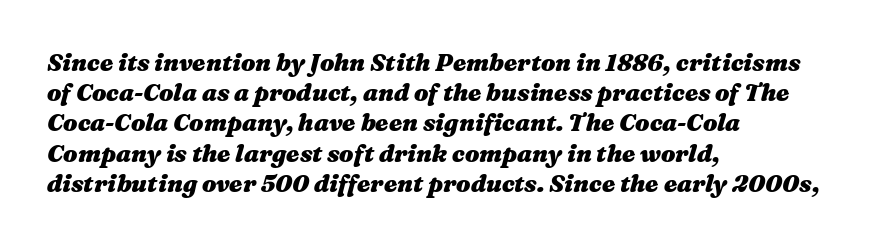
Lines of text with bare space underneath. The line-height multiplier appears to be the usual default. The letters are bold, with thick, heavy strokes. Reading down the block, your eye returns to a fixed left position each line. Slant detected: the letters are inclined.
